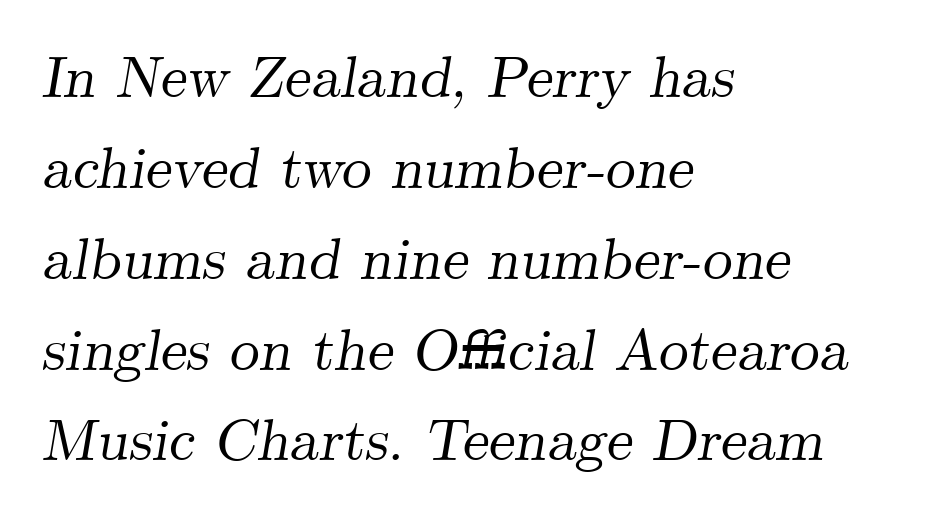
The image shows 59 px serif type, italic (leaning right); set left-aligned, normal line spacing (1.54x), normal letter spacing, not underlined; medium stroke contrast and a small x-height.
